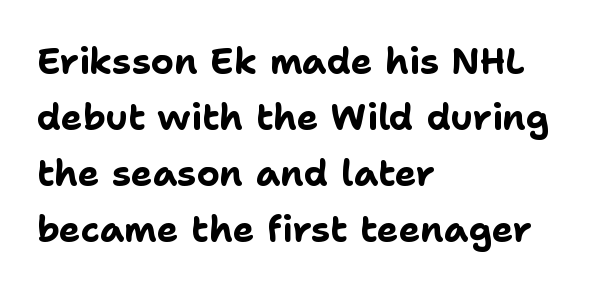
Q: Is the text bold? A: Yes.
Q: Is the text italic (slanted)? A: No, it is upright.
Q: Is the typeface a serif or a sans-serif typeface? A: Sans-serif.
Q: Is the text underlined? A: No.
Q: How is the paragraph aligned? A: Left-aligned.
Q: Is the spacing between letters normal or unusually wide? A: Normal.
Q: Is the spacing between lines tight, normal or loose? A: Normal.
Q: Width (condensed, normal, or wide)? A: Normal.
Q: Stroke contrast? A: Low.
Q: x-height? A: Medium.
Q: Monospaced? A: No.
